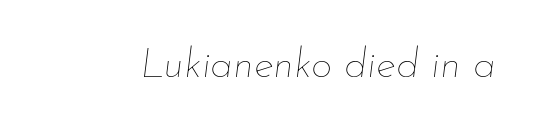
The face used here is rendered with its standard letterfit. Words float on clear page, feet unadorned. Do the characters align in a grid? No, the font is proportional. The lettering tilts uniformly, giving the passage an italic look. The characters are drawn with everyday or finer stroke widths.
